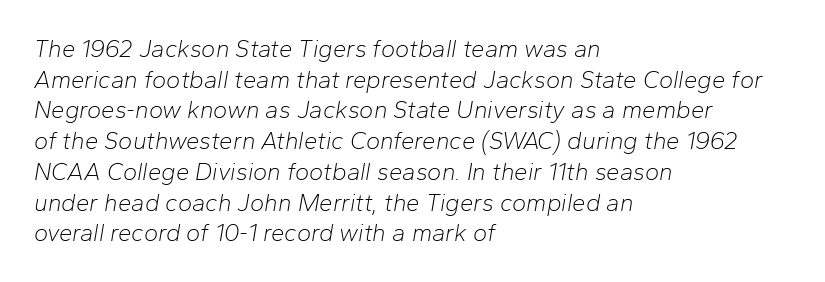
Q: Is the text bold? A: No.
Q: Is the text italic (slanted)? A: Yes, it leans right by about 10 degrees.
Q: Is the text underlined? A: No.
Q: How is the paragraph aligned? A: Left-aligned.
Q: Is the spacing between letters normal or unusually wide? A: Normal.
Q: Is the spacing between lines tight, normal or loose? A: Normal.
